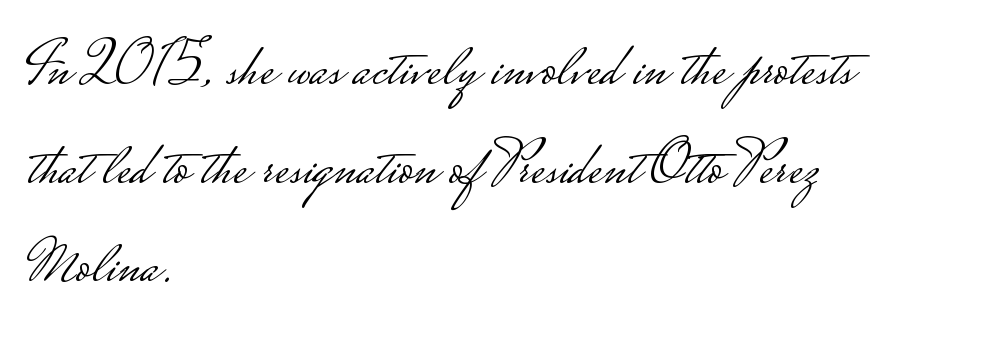
{"serif": "no", "bold": "no", "weight": "light", "width": "wide", "stroke_contrast": "low", "monospaced": "no", "underline": "no", "align": "left", "line_spacing": "normal", "line_spacing_ratio": 1.59, "letter_spacing": "normal", "letter_spacing_em": 0.0, "glyph_px": 62}
